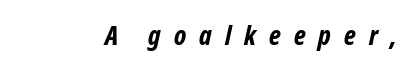
The image shows 27 px bold type; set unusually wide letter spacing (+0.48 em), not underlined.
